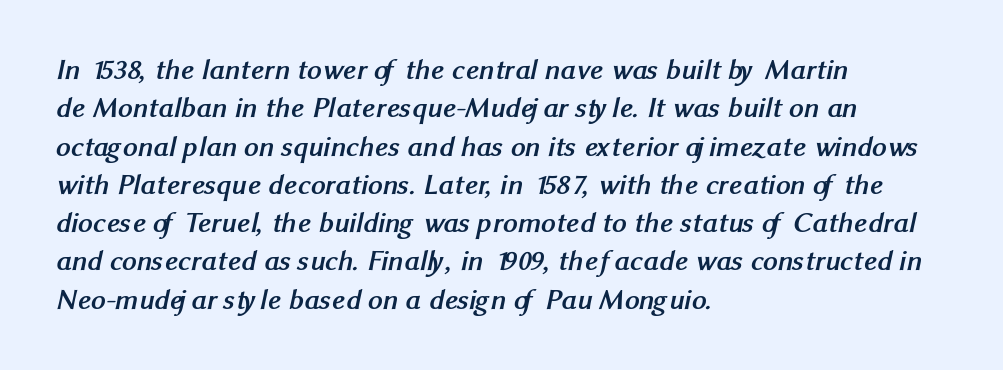
The image shows 29 px semibold sans-serif type; set left-aligned, normal line spacing (1.32x), normal letter spacing, not underlined; medium stroke contrast and a medium x-height.
